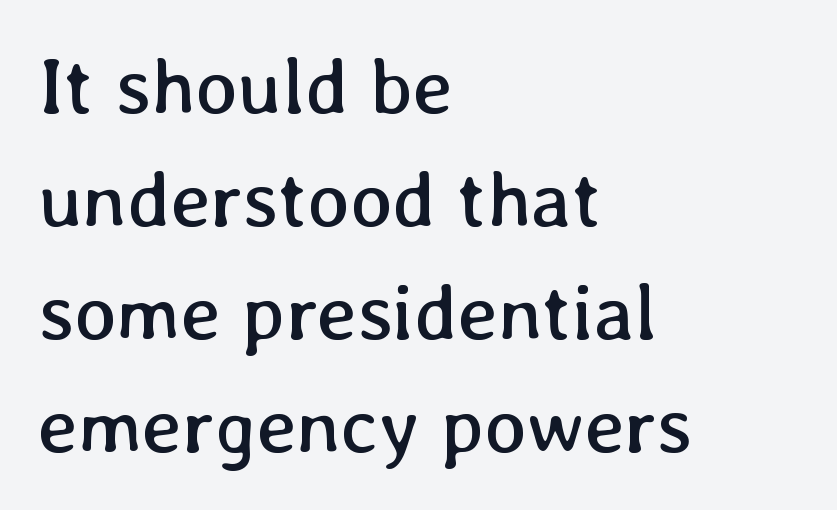
The image shows 79 px regular-weight type, upright; set left-aligned, normal line spacing (1.43x), normal letter spacing, not underlined; low stroke contrast and a medium x-height.
